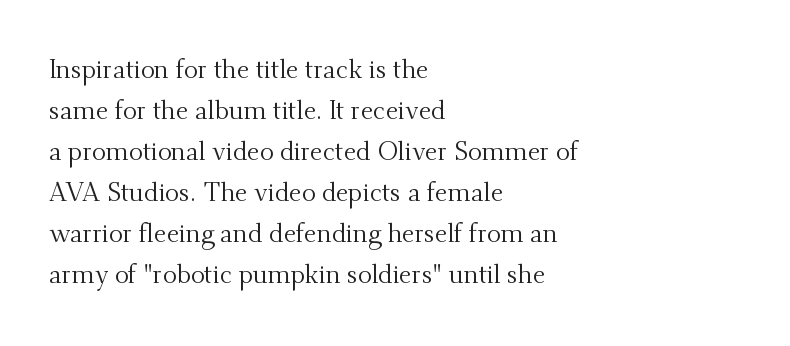
The words here are not underlined. Unbolded letterforms with no extra heft. Quick note: interline space is typical. These lines stack with their left ends in a neat column. Ordinary non-slanted type is in use. Here the glyphs are tracked normally, forming tight word shapes.
